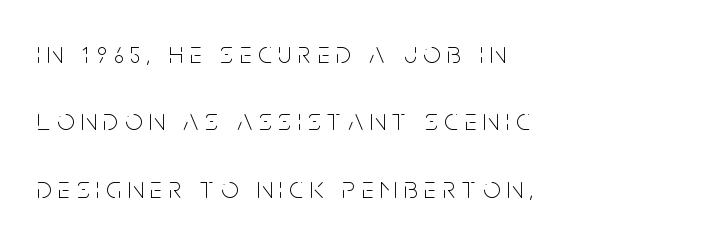
Each letter keeps its own natural width here, so spacing adapts to shape. You could only call the tracking loose — the letters float apart. In CSS terms this would be text-align: left. The area under the type is left untouched. A great deal of white space separates one row of letters from the next. In terms of letterform style, serifs are entirely absent.
